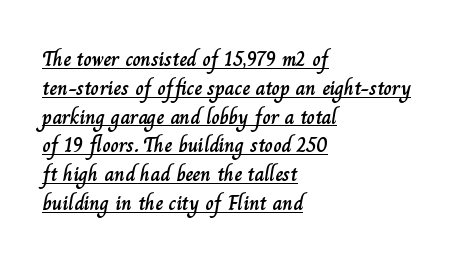
The image shows 21 px text type; set left-aligned, normal line spacing (1.37x), normal letter spacing, underlined.
